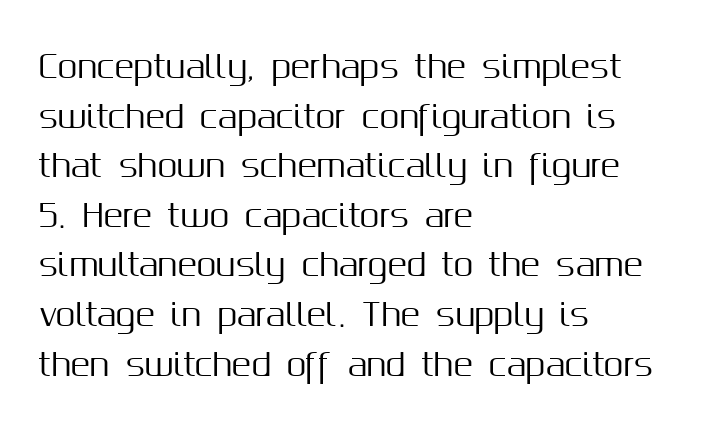
{"serif": "no", "italic": "no", "width": "normal", "stroke_contrast": "medium", "x_height": "medium", "monospaced": "no", "underline": "no", "align": "left", "line_spacing": "normal", "line_spacing_ratio": 1.55, "letter_spacing": "normal", "letter_spacing_em": 0.0, "glyph_px": 32}
